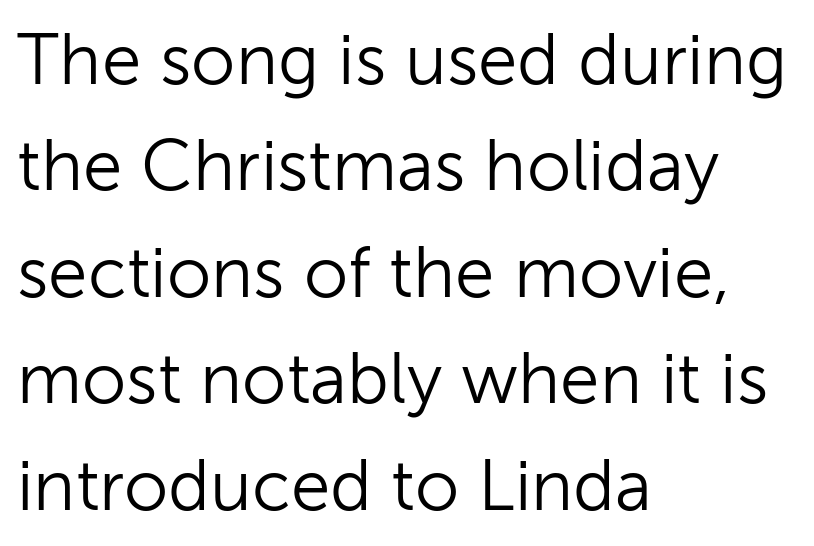
{"serif": "no", "italic": "no", "bold": "no", "weight": "light", "width": "normal", "stroke_contrast": "low", "x_height": "medium", "monospaced": "no", "underline": "no", "align": "left", "line_spacing": "normal", "line_spacing_ratio": 1.5, "letter_spacing": "normal", "letter_spacing_em": 0.0, "glyph_px": 71}
